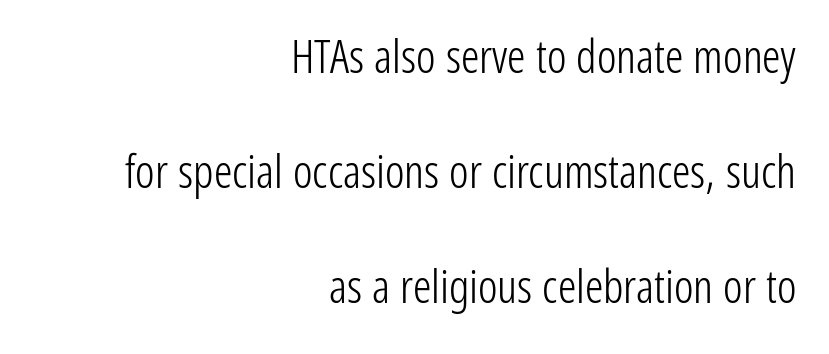
Q: Is the text bold? A: No.
Q: Is the text italic (slanted)? A: No, it is upright.
Q: Is the typeface a serif or a sans-serif typeface? A: Sans-serif.
Q: Is the text underlined? A: No.
Q: How is the paragraph aligned? A: Right-aligned.
Q: Is the spacing between letters normal or unusually wide? A: Normal.
Q: Is the spacing between lines tight, normal or loose? A: Loose.
Q: Width (condensed, normal, or wide)? A: Condensed.
Q: Stroke contrast? A: Low.
Q: x-height? A: Medium.
Q: Monospaced? A: No.
